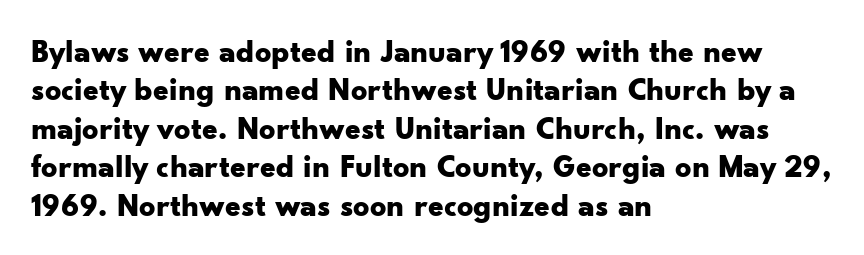
Each letter keeps its own natural width here, so spacing adapts to shape. Line starts are locked; line ends wander. The text was rendered using a sans face with plain stroke endings. The passage shown has conventional tracking throughout. These lines were composed using upright roman letters. Honestly, there is no underline to notice here at all.
